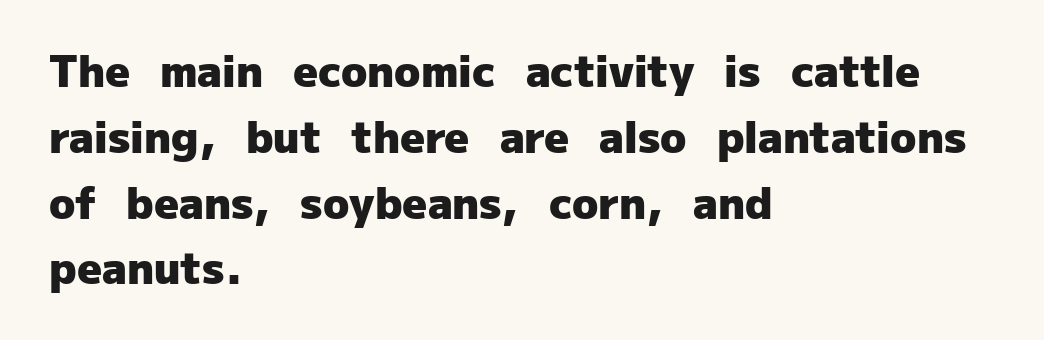
{"serif": "no", "italic": "no", "bold": "yes", "weight": "heavy", "width": "normal", "stroke_contrast": "low", "x_height": "medium", "monospaced": "no", "underline": "no", "align": "left", "line_spacing": "normal", "line_spacing_ratio": 1.53, "letter_spacing": "normal", "letter_spacing_em": 0.0, "glyph_px": 43}
